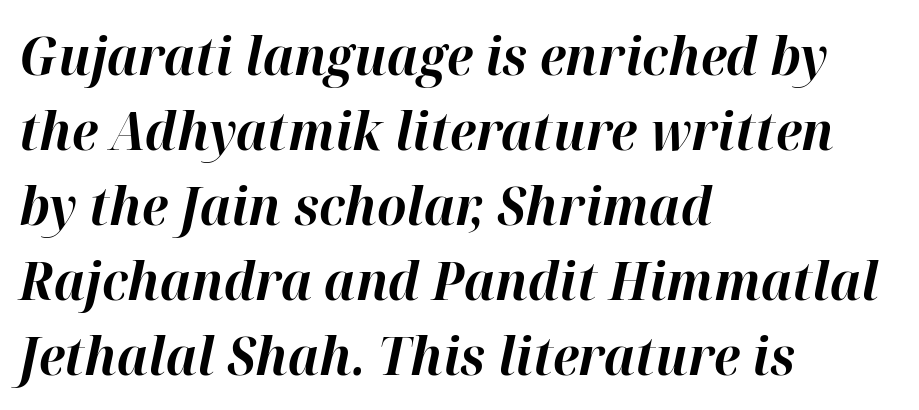
{"italic": "yes", "lean": "right", "slant_degrees": 12, "bold": "yes", "weight": "bold", "width": "normal", "stroke_contrast": "high", "x_height": "medium", "monospaced": "no", "underline": "no", "align": "left", "line_spacing": "normal", "line_spacing_ratio": 1.44, "letter_spacing": "normal", "letter_spacing_em": 0.0, "glyph_px": 52}
